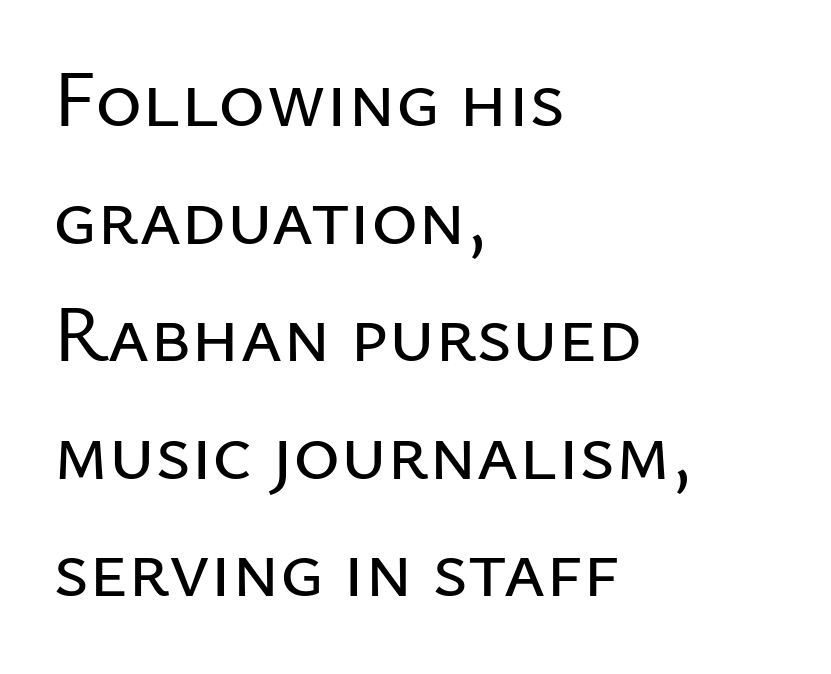
If you measured baseline to baseline, you'd find a middling distance. Stroke terminals: plain, sans-serif. Spacing verdict: proportional, widths tailored to each character. This rendering uses left alignment, leaving the right contour irregular.
